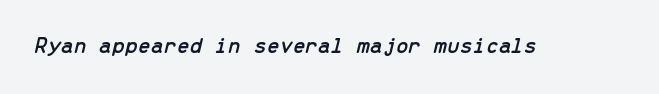
The specimen reads as italic at a glance. Observe the ordinary spacing: letters are neighbours, not strangers. Only glyphs here, with clear space below each row.
